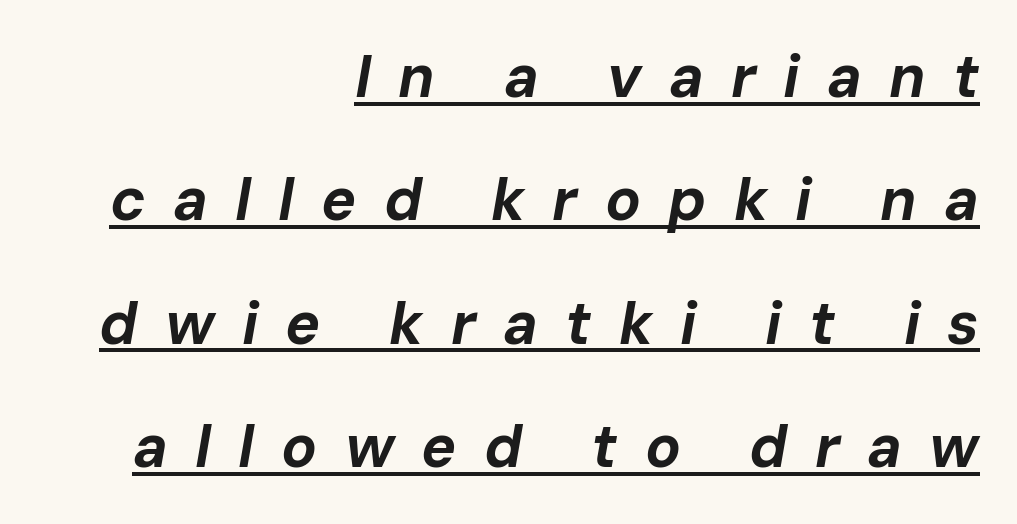
I'd describe the lettering as bold — thick and assertive. This sample carries an underscore along the baseline area. Students, observe: this is what heavily led, spacious text looks like. A flush-right, rag-left setting is used for this passage. These lines are rendered in a variable-pitch font. Letter spacing: wide.
